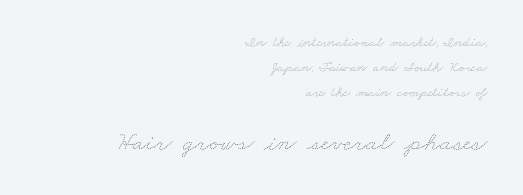
Underlining? Definitely not there. A flush-right, rag-left setting is used for this passage. Visually, the bottom section dominates because its glyphs are scaled up. This is not heavy type; no bold has been used. There is no visible air inserted between adjacent glyphs.
